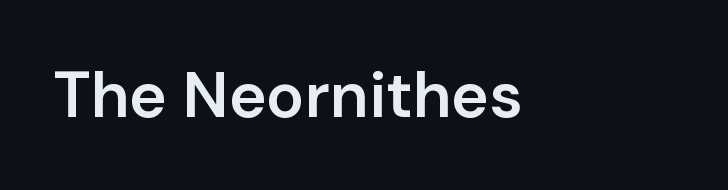
The image shows 64 px semibold sans-serif type, upright; set normal letter spacing, not underlined; low stroke contrast and a medium x-height.
